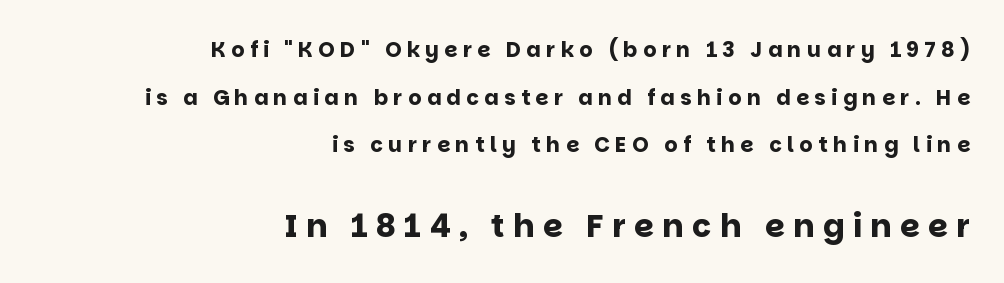
{"serif": "no", "italic": "no", "bold": "yes", "weight": "bold", "width": "normal", "stroke_contrast": "low", "x_height": "large", "monospaced": "no", "underline": "no", "align": "right", "line_spacing": "loose", "line_spacing_ratio": 2.27, "letter_spacing": "wide", "letter_spacing_em": 0.26, "larger_block": "second", "size_ratio": 1.52, "glyph_px": 32}
